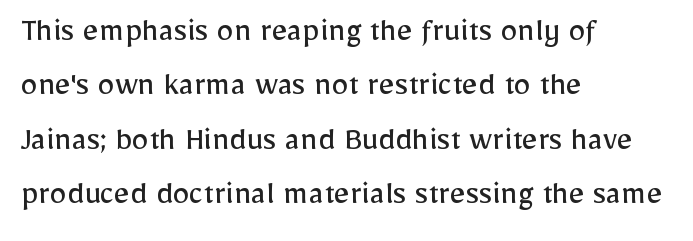
Q: Is the text bold? A: No.
Q: Is the text italic (slanted)? A: No, it is upright.
Q: Is the typeface a serif or a sans-serif typeface? A: Sans-serif.
Q: Is the text underlined? A: No.
Q: How is the paragraph aligned? A: Left-aligned.
Q: Is the spacing between letters normal or unusually wide? A: Normal.
Q: Is the spacing between lines tight, normal or loose? A: Normal.
Q: Width (condensed, normal, or wide)? A: Normal.
Q: Stroke contrast? A: Low.
Q: x-height? A: Medium.
Q: Monospaced? A: No.
